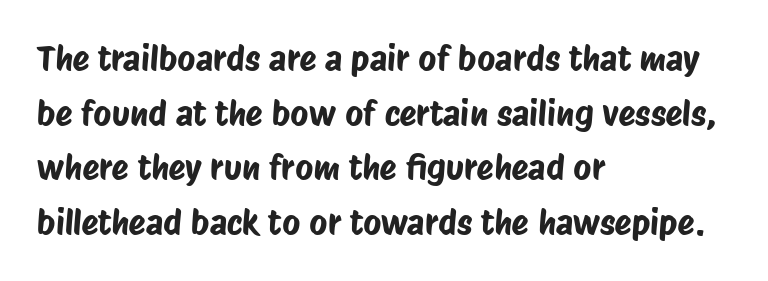
The image shows 35 px condensed sans-serif type; set left-aligned, normal line spacing (1.56x), normal letter spacing, not underlined; low stroke contrast and a large x-height.
